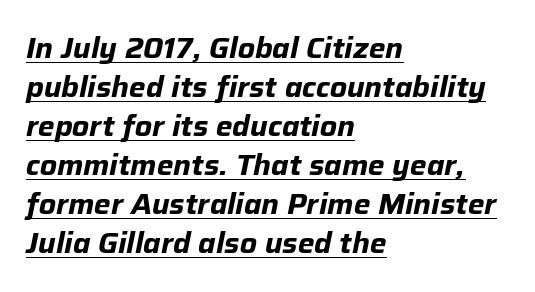
Its strokes are broad and dark, the hallmark of bold type. Is this a fixed-width face? No — the glyphs have proportional, varying widths. The glyphs look as if they've been sheared to an angle. Every row of glyphs begins at an identical x-position on the left.
